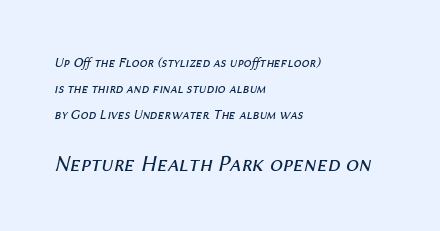
The image shows 23 px text type, italic (leaning right); set left-aligned, line spacing 1.84x, normal letter spacing, not underlined; the second (bottom) block is 1.64x larger.
